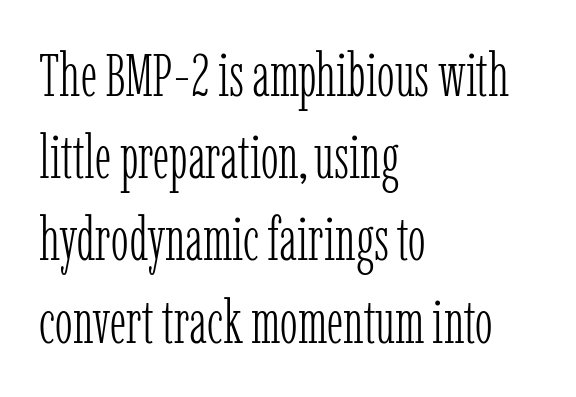
Q: Is the text bold? A: No.
Q: Is the text italic (slanted)? A: No, it is upright.
Q: Is the typeface a serif or a sans-serif typeface? A: Serif.
Q: Is the text underlined? A: No.
Q: How is the paragraph aligned? A: Left-aligned.
Q: Is the spacing between letters normal or unusually wide? A: Normal.
Q: Is the spacing between lines tight, normal or loose? A: Normal.
Q: Width (condensed, normal, or wide)? A: Condensed.
Q: Stroke contrast? A: Low.
Q: x-height? A: Medium.
Q: Monospaced? A: No.
